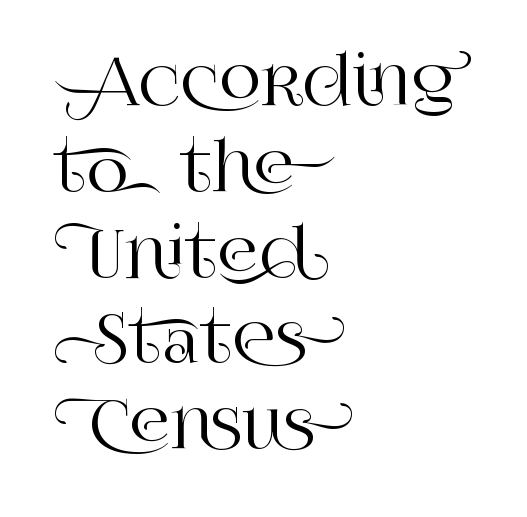
{"serif": "yes", "italic": "no", "width": "normal", "stroke_contrast": "high", "x_height": "large", "monospaced": "no", "underline": "no", "align": "left", "line_spacing": "normal", "line_spacing_ratio": 1.3, "letter_spacing": "normal", "letter_spacing_em": 0.0, "glyph_px": 66}
